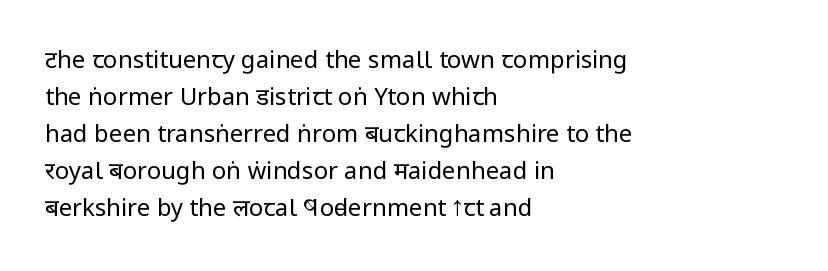
Q: Is the text bold? A: No.
Q: Is the text italic (slanted)? A: No, it is upright.
Q: Is the text underlined? A: No.
Q: How is the paragraph aligned? A: Left-aligned.
Q: Is the spacing between letters normal or unusually wide? A: Normal.
Q: Is the spacing between lines tight, normal or loose? A: Normal.
